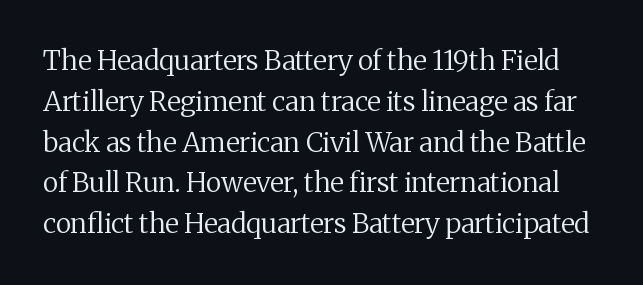
Q: Is the text bold? A: No.
Q: Is the text italic (slanted)? A: No, it is upright.
Q: Is the text underlined? A: No.
Q: Is the spacing between letters normal or unusually wide? A: Normal.
Q: Is the spacing between lines tight, normal or loose? A: Normal.
